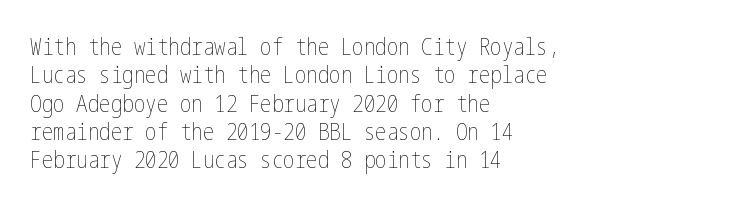
Nobody touched the tracking dial on this one. Visually the block forms a straight wall on the left and a jagged coastline on the right. Posture: upright roman. Beneath every word, the page is bare.
